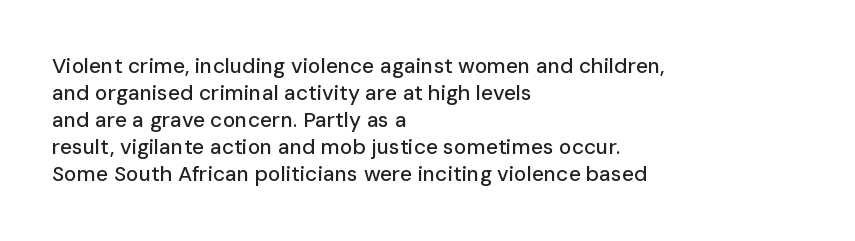
{"italic": "no", "underline": "no", "align": "left", "line_spacing": "normal", "line_spacing_ratio": 1.29, "letter_spacing": "normal", "letter_spacing_em": 0.0, "glyph_px": 21}
